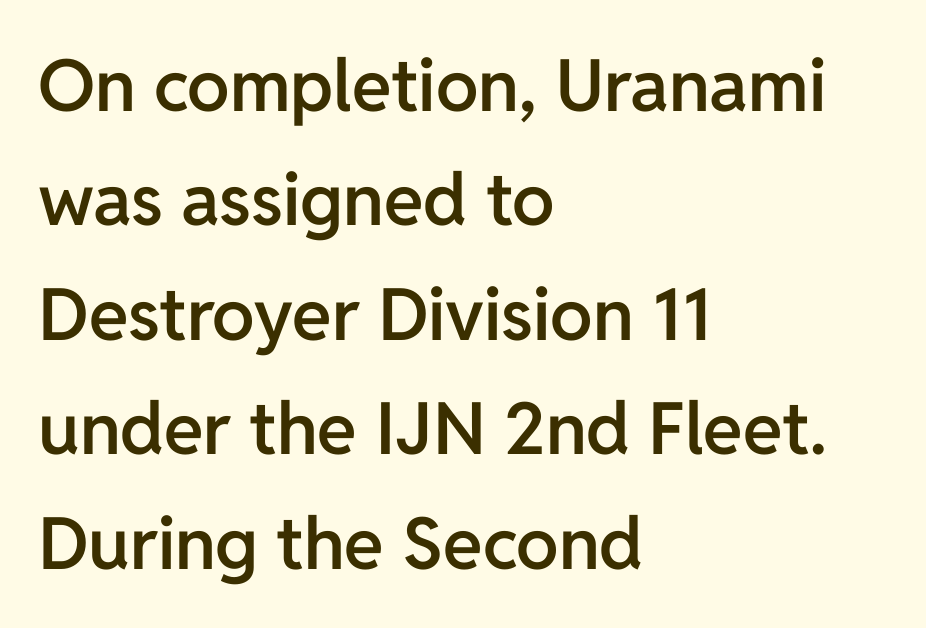
{"serif": "no", "italic": "no", "bold": "semi", "weight": "semibold", "width": "normal", "stroke_contrast": "low", "x_height": "medium", "monospaced": "no", "underline": "no", "align": "left", "line_spacing": "normal", "line_spacing_ratio": 1.59, "letter_spacing": "normal", "letter_spacing_em": 0.0, "glyph_px": 72}
